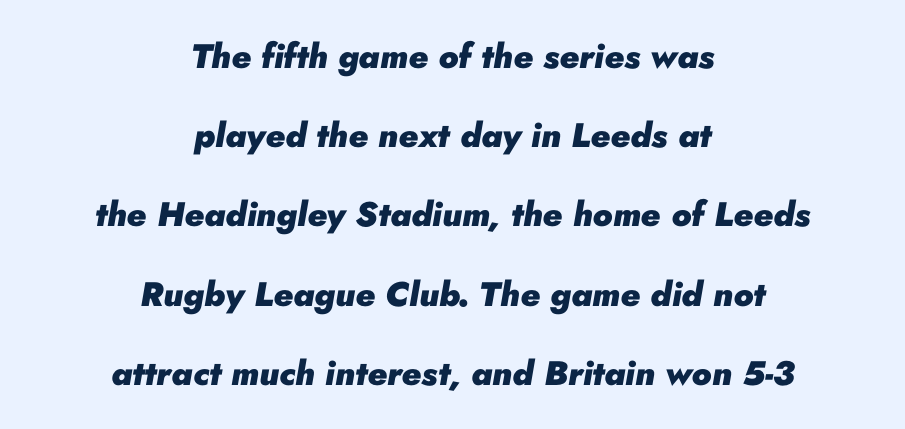
Q: Is the text bold? A: Yes.
Q: Is the text italic (slanted)? A: Yes, it leans right by about 10 degrees.
Q: Is the text underlined? A: No.
Q: How is the paragraph aligned? A: Centered.
Q: Is the spacing between letters normal or unusually wide? A: Normal.
Q: Is the spacing between lines tight, normal or loose? A: Loose.
Q: Width (condensed, normal, or wide)? A: Normal.
Q: Stroke contrast? A: Low.
Q: x-height? A: Small.
Q: Monospaced? A: No.
